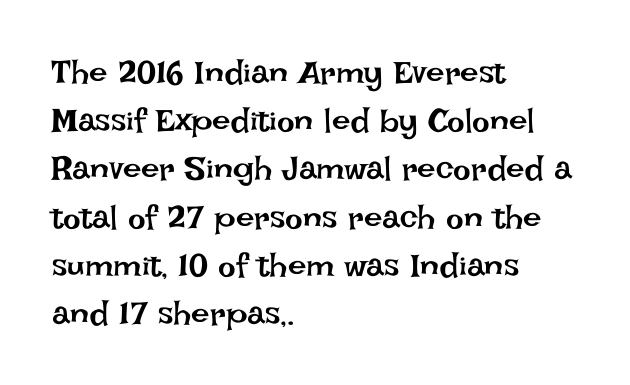
Q: Is the text bold? A: No.
Q: Is the text italic (slanted)? A: No, it is upright.
Q: Is the text underlined? A: No.
Q: How is the paragraph aligned? A: Left-aligned.
Q: Is the spacing between letters normal or unusually wide? A: Normal.
Q: Is the spacing between lines tight, normal or loose? A: Normal.
Q: Width (condensed, normal, or wide)? A: Normal.
Q: Stroke contrast? A: Low.
Q: x-height? A: Large.
Q: Monospaced? A: No.
